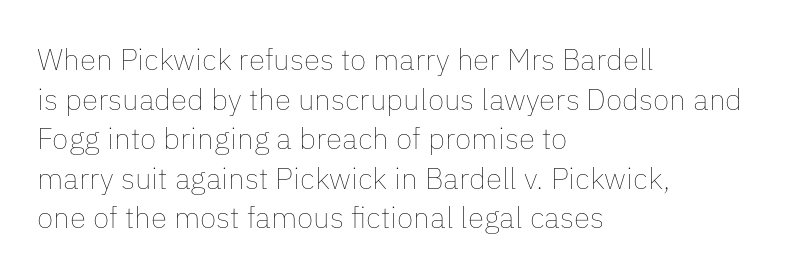
{"italic": "no", "bold": "no", "weight": "thin", "width": "normal", "stroke_contrast": "low", "x_height": "medium", "monospaced": "no", "underline": "no", "align": "left", "line_spacing": "normal", "line_spacing_ratio": 1.32, "letter_spacing": "normal", "letter_spacing_em": 0.0, "glyph_px": 30}
